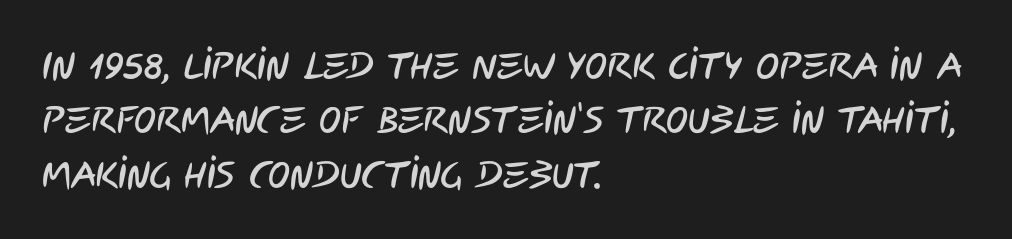
{"serif": "no", "width": "condensed", "stroke_contrast": "low", "x_height": "large", "monospaced": "no", "underline": "no", "align": "left", "line_spacing": "normal", "line_spacing_ratio": 1.47, "letter_spacing": "normal", "letter_spacing_em": 0.0, "glyph_px": 37}
